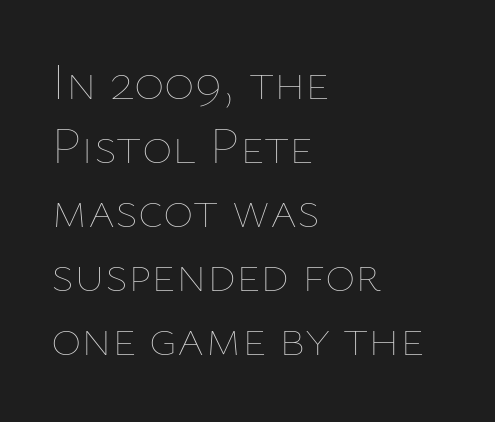
Q: Is the text bold? A: No.
Q: Is the text italic (slanted)? A: No, it is upright.
Q: Is the text underlined? A: No.
Q: How is the paragraph aligned? A: Left-aligned.
Q: Is the spacing between letters normal or unusually wide? A: Normal.
Q: Width (condensed, normal, or wide)? A: Normal.
Q: Stroke contrast? A: Low.
Q: x-height? A: Medium.
Q: Monospaced? A: No.
